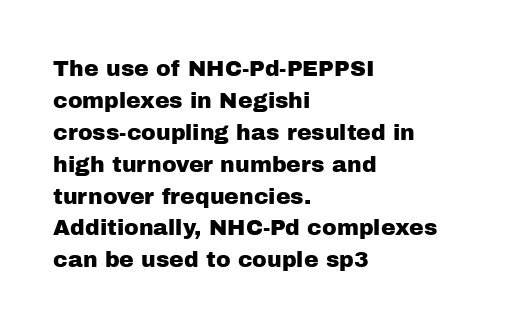
The image shows 22 px text type, upright; set left-aligned, normal line spacing (1.45x), normal letter spacing, not underlined.
